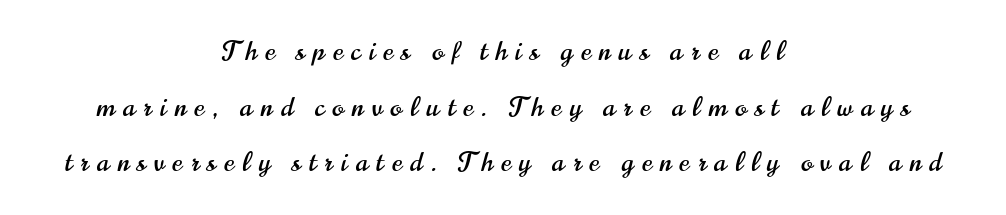
The image shows 27 px text type; set centered, loose line spacing (2.06x), unusually wide letter spacing (+0.31 em), not underlined.
